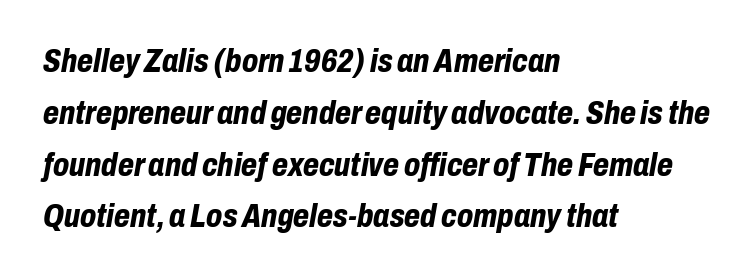
Each word holds together tightly as a unit, with standard inter-letter gaps. Here the designer chose a conventional face with non-uniform glyph widths. Where is the straight margin? On the left. The sample has been set heavy, in full bold. Decoration check: the copy has no underline.
